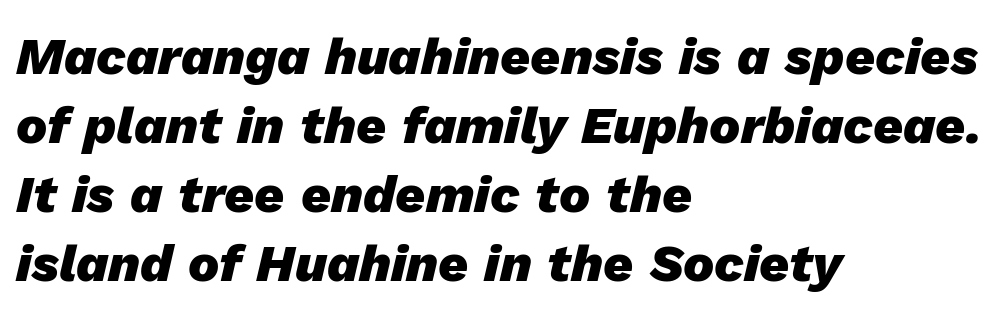
{"italic": "yes", "lean": "right", "slant_degrees": 13, "bold": "yes", "weight": "heavy", "width": "normal", "stroke_contrast": "low", "x_height": "medium", "monospaced": "no", "underline": "no", "align": "left", "line_spacing": "normal", "line_spacing_ratio": 1.33, "letter_spacing": "normal", "letter_spacing_em": 0.0, "glyph_px": 52}
